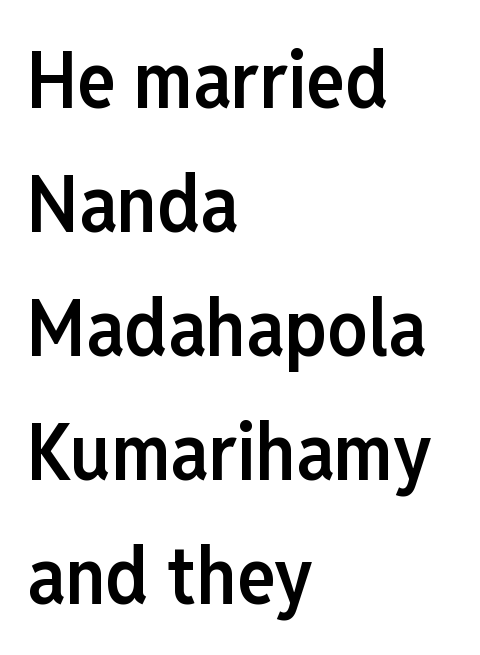
Here the designer chose a conventional face with non-uniform glyph widths. Successive baselines arrive at the customary interval. Stroke thickness is moderately raised; the sample reads as semibold. Line beginnings align vertically; line endings do not. Only glyphs here, with clear space below each row.
